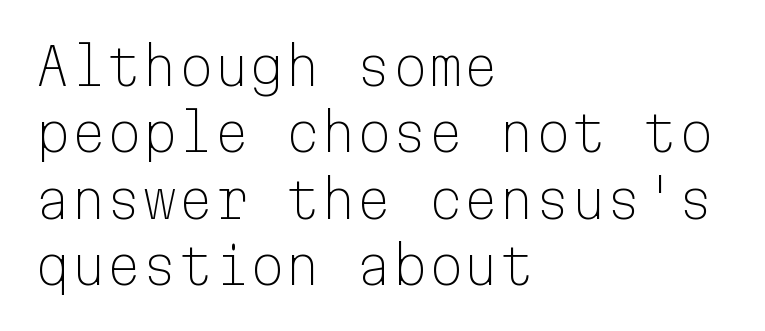
{"serif": "no", "italic": "no", "bold": "no", "weight": "light", "width": "normal", "stroke_contrast": "low", "x_height": "medium", "monospaced": "yes", "underline": "no", "align": "left", "line_spacing": "normal", "line_spacing_ratio": 1.3, "letter_spacing": "normal", "letter_spacing_em": 0.0, "glyph_px": 51}
